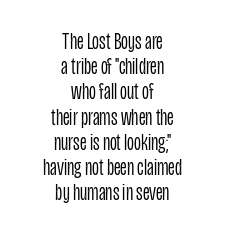
This sample uses plain, unmodified letter spacing. Baseline-to-baseline distance is barely more than the letter height. Vertical strokes here are truly vertical. Beneath every word, the page is bare.
